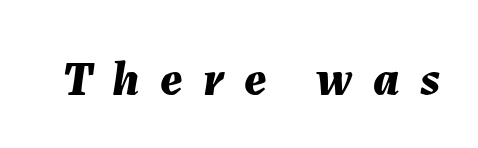
Q: Is the text bold? A: Yes.
Q: Is the text italic (slanted)? A: Yes, it leans right by about 7 degrees.
Q: Is the text underlined? A: No.
Q: Is the spacing between letters normal or unusually wide? A: Unusually wide.
Q: Width (condensed, normal, or wide)? A: Normal.
Q: Stroke contrast? A: Medium.
Q: x-height? A: Medium.
Q: Monospaced? A: No.
